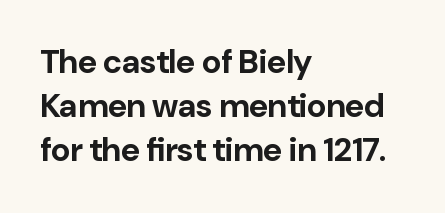
{"serif": "no", "italic": "no", "bold": "yes", "weight": "bold", "width": "normal", "stroke_contrast": "low", "x_height": "medium", "monospaced": "no", "underline": "no", "align": "left", "line_spacing": "normal", "line_spacing_ratio": 1.34, "letter_spacing": "normal", "letter_spacing_em": 0.0, "glyph_px": 33}
